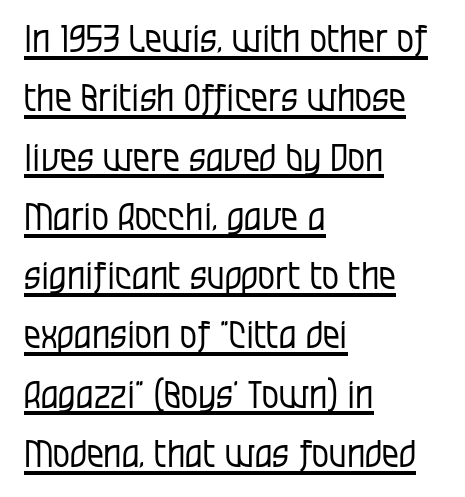
Beneath each row of characters lies a ruled line. Is this a heavy cut? Hardly; it is regular or lighter. A typesetter would mark this as roman, not italic. You could not count columns in this text — the font is proportionally spaced.
